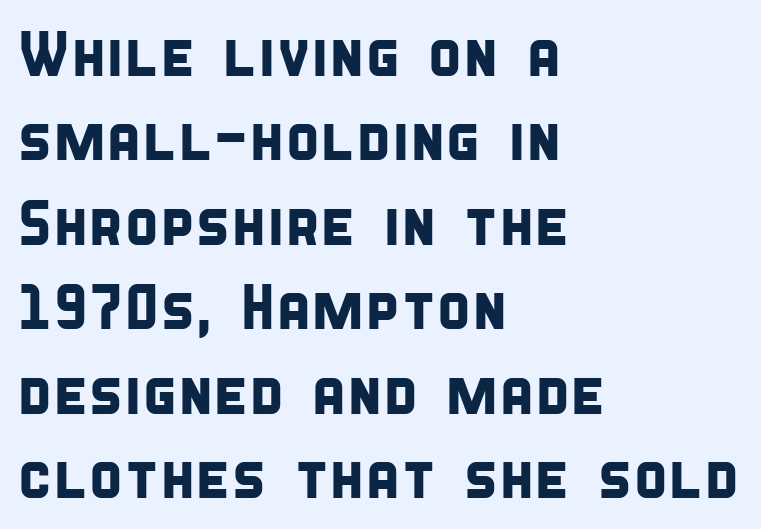
The passage shown is not underscored anywhere. If you measured baseline to baseline, you'd find a middling distance. The gaps between neighbouring characters are ordinary and unremarkable. Teacher's note: observe the even left margin — that is flush-left alignment. Serifs: no, the terminals of the letterforms are clean. The passage shown is typed in a proportional face where columns would drift.
